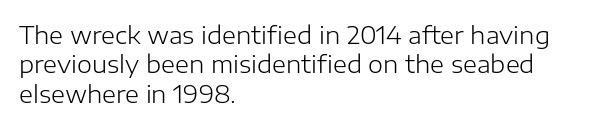
Q: Is the text bold? A: No.
Q: Is the text italic (slanted)? A: No, it is upright.
Q: Is the text underlined? A: No.
Q: How is the paragraph aligned? A: Left-aligned.
Q: Is the spacing between letters normal or unusually wide? A: Normal.
